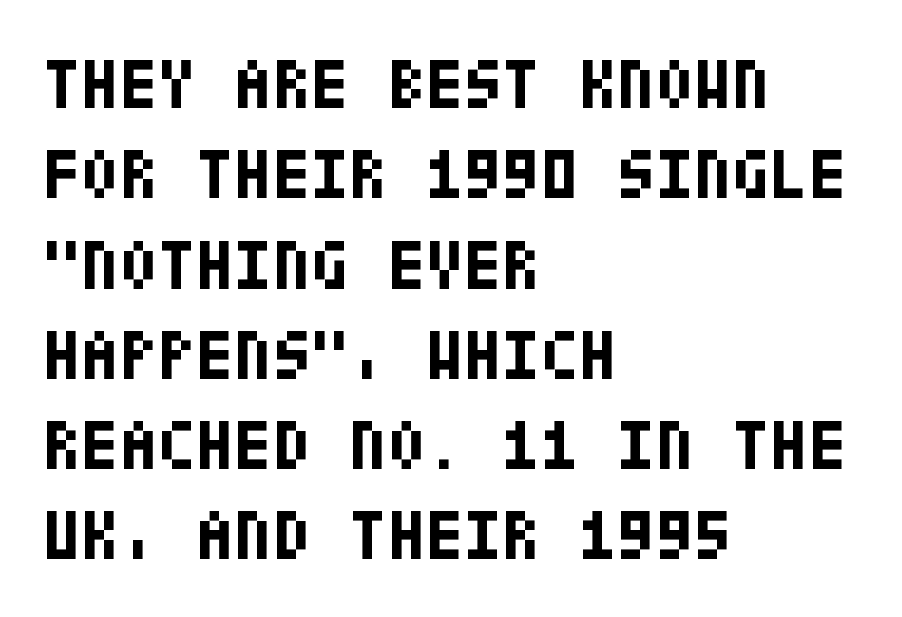
{"serif": "no", "italic": "no", "bold": "yes", "weight": "bold", "width": "condensed", "stroke_contrast": "low", "x_height": "large", "underline": "no", "align": "left", "line_spacing": "normal", "line_spacing_ratio": 1.29, "letter_spacing": "normal", "letter_spacing_em": 0.0, "glyph_px": 70}
